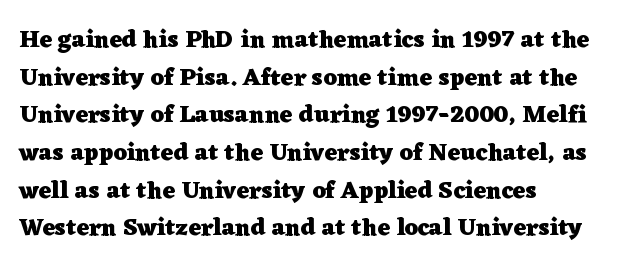
Q: Is the text bold? A: Yes.
Q: Is the text italic (slanted)? A: No, it is upright.
Q: Is the text underlined? A: No.
Q: How is the paragraph aligned? A: Left-aligned.
Q: Is the spacing between letters normal or unusually wide? A: Normal.
Q: Is the spacing between lines tight, normal or loose? A: Normal.
